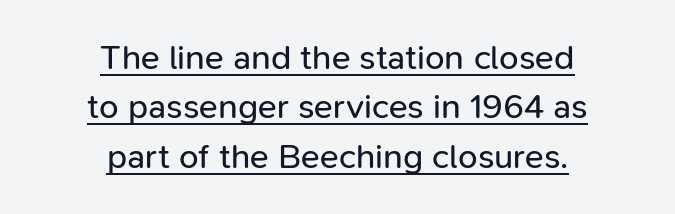
Whoever set this chose a conventional vertical rhythm. Serif or sans? Sans — the stroke terminals are bare. Letters have the restrained weight of plain body copy at most. Every stem runs plumb, perpendicular to the baseline. The rendering uses natural spacing where letterforms have individual widths.
